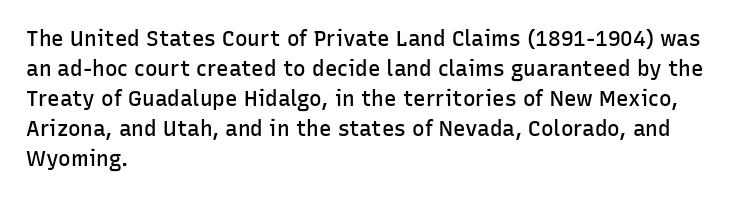
{"italic": "no", "bold": "semi", "underline": "no", "align": "left", "line_spacing": "normal", "line_spacing_ratio": 1.43, "letter_spacing": "normal", "letter_spacing_em": 0.0, "glyph_px": 21}
